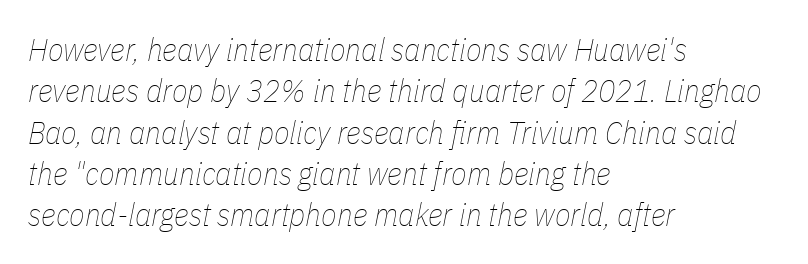
Q: Is the text bold? A: No.
Q: Is the text italic (slanted)? A: Yes, it leans right by about 11 degrees.
Q: Is the text underlined? A: No.
Q: How is the paragraph aligned? A: Left-aligned.
Q: Is the spacing between letters normal or unusually wide? A: Normal.
Q: Is the spacing between lines tight, normal or loose? A: Normal.
Q: Width (condensed, normal, or wide)? A: Condensed.
Q: Stroke contrast? A: Low.
Q: x-height? A: Medium.
Q: Monospaced? A: No.
